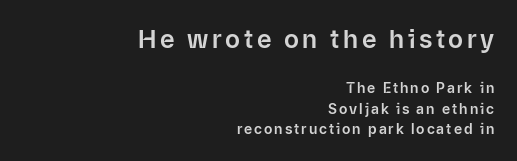
The image shows 25 px text type, upright; set right-aligned, normal line spacing (1.45x), not underlined; the first (top) block is 1.79x larger.
